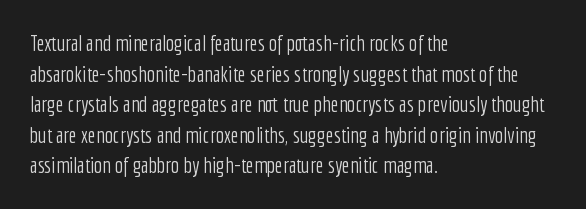
Here the glyphs are tracked normally, forming tight word shapes. This sample keeps an unexceptional amount of space between lines. Every character sits straight up, as roman type does. Each stroke keeps to a modest, everyday thickness or less. This rendering uses left alignment, leaving the right contour irregular. Descenders are the only things crossing below the line.
